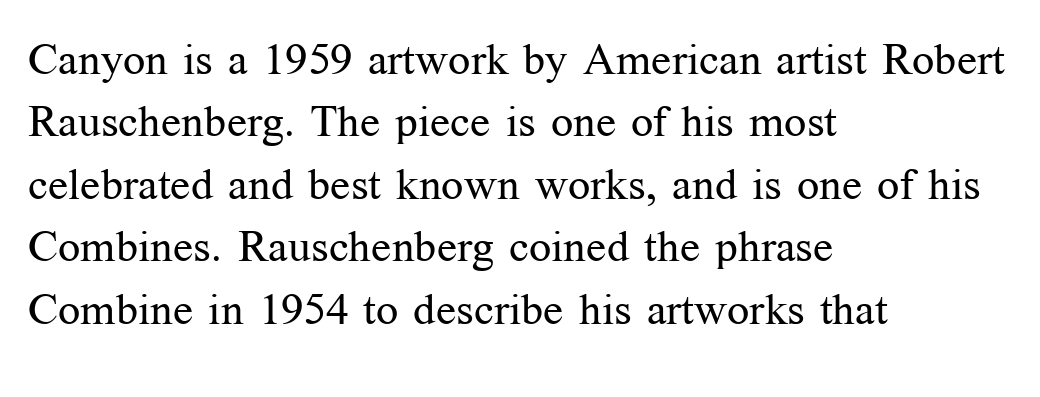
The image shows 44 px regular-weight serif type, upright; set left-aligned, normal line spacing (1.42x), normal letter spacing, not underlined; medium stroke contrast and a medium x-height.
